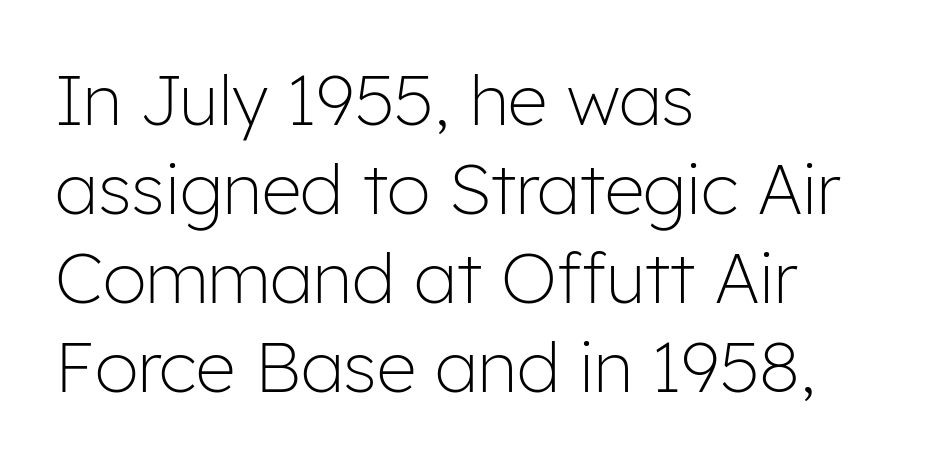
Q: Is the text bold? A: No.
Q: Is the text italic (slanted)? A: No, it is upright.
Q: Is the typeface a serif or a sans-serif typeface? A: Sans-serif.
Q: Is the text underlined? A: No.
Q: How is the paragraph aligned? A: Left-aligned.
Q: Is the spacing between letters normal or unusually wide? A: Normal.
Q: Is the spacing between lines tight, normal or loose? A: Normal.
Q: Width (condensed, normal, or wide)? A: Normal.
Q: Stroke contrast? A: Low.
Q: x-height? A: Medium.
Q: Monospaced? A: No.
